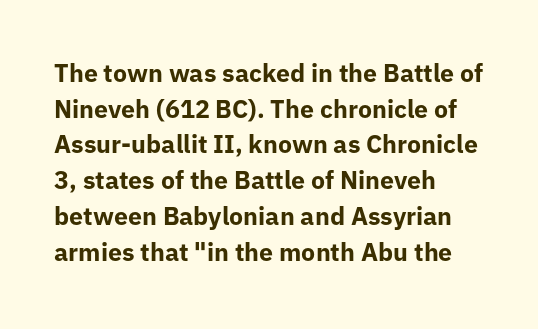
Q: Is the text bold? A: Yes.
Q: Is the text italic (slanted)? A: No, it is upright.
Q: Is the text underlined? A: No.
Q: How is the paragraph aligned? A: Left-aligned.
Q: Is the spacing between letters normal or unusually wide? A: Normal.
Q: Is the spacing between lines tight, normal or loose? A: Normal.
